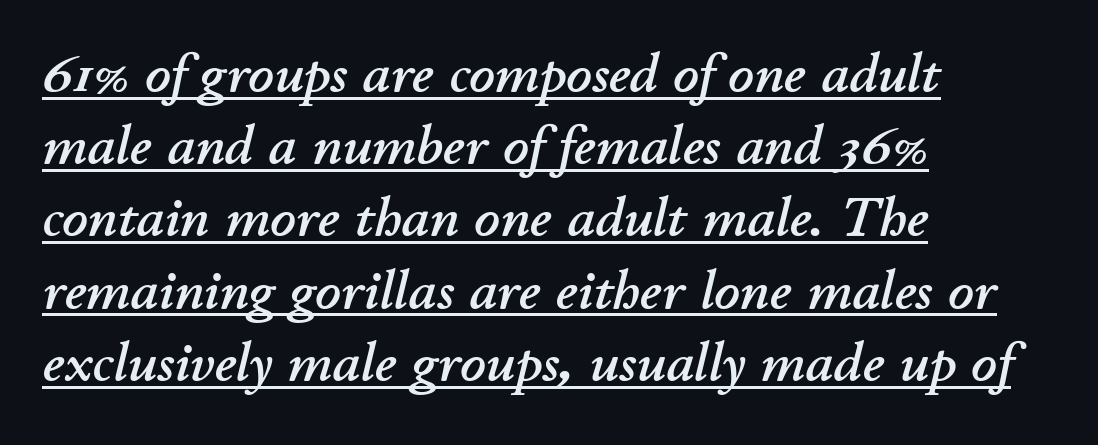
The image shows 56 px text type, italic (leaning right); set left-aligned, normal line spacing (1.29x), normal letter spacing, underlined; low stroke contrast and a small x-height.
